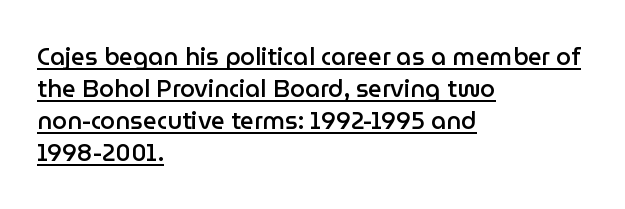
Q: Is the text bold? A: Semi-bold.
Q: Is the text italic (slanted)? A: No, it is upright.
Q: Is the text underlined? A: Yes.
Q: How is the paragraph aligned? A: Left-aligned.
Q: Is the spacing between letters normal or unusually wide? A: Normal.
Q: Is the spacing between lines tight, normal or loose? A: Normal.
